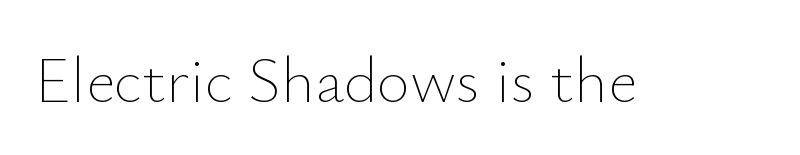
The image shows 64 px thin type, upright; set normal letter spacing, not underlined; low stroke contrast and a small x-height.
